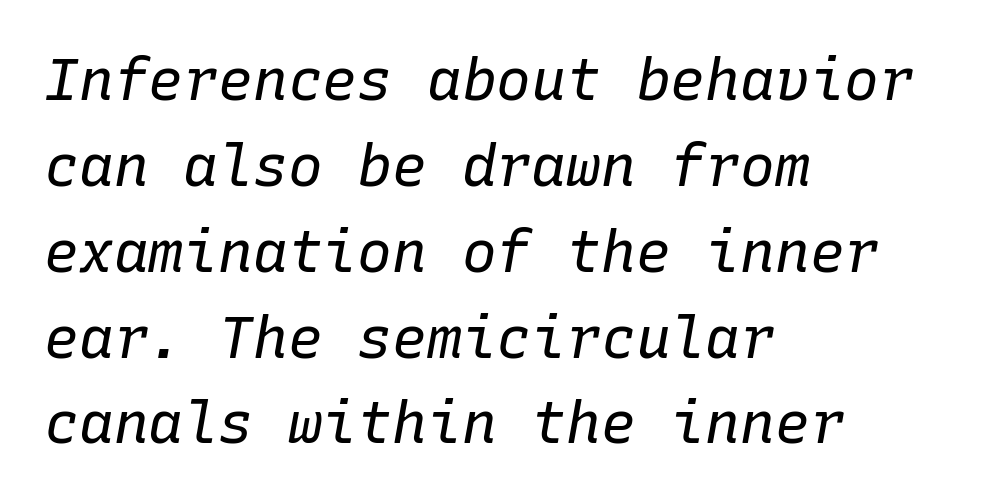
The lettering tilts uniformly, giving the passage an italic look. No heavy texture on the line: the type isn't bold. You could count columns in this text — the font is strictly monospaced. Type without underlining. Students, note that the glyphs here touch the page at normal intervals. Summary of vertical rhythm: regular, with standard interline spacing.
